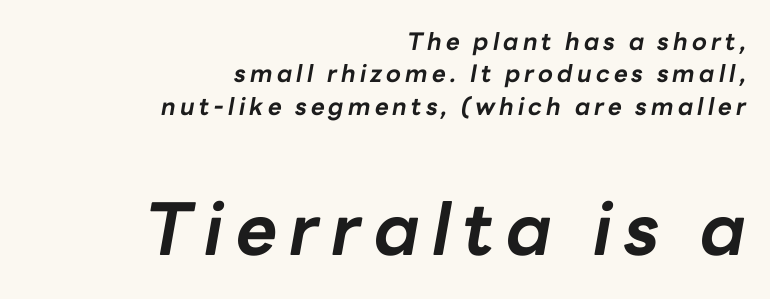
{"italic": "yes", "lean": "right", "slant_degrees": 10, "bold": "yes", "weight": "bold", "width": "normal", "stroke_contrast": "low", "x_height": "medium", "monospaced": "no", "underline": "no", "align": "right", "line_spacing": "normal", "line_spacing_ratio": 1.35, "larger_block": "second", "size_ratio": 3.0, "glyph_px": 72}
